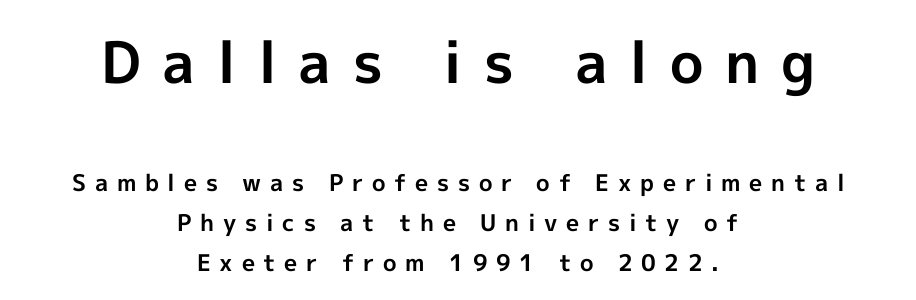
{"serif": "no", "italic": "no", "bold": "yes", "weight": "bold", "width": "normal", "x_height": "medium", "monospaced": "no", "underline": "no", "align": "center", "line_spacing_ratio": 1.74, "letter_spacing": "wide", "letter_spacing_em": 0.38, "larger_block": "first", "size_ratio": 2.48, "glyph_px": 57}
